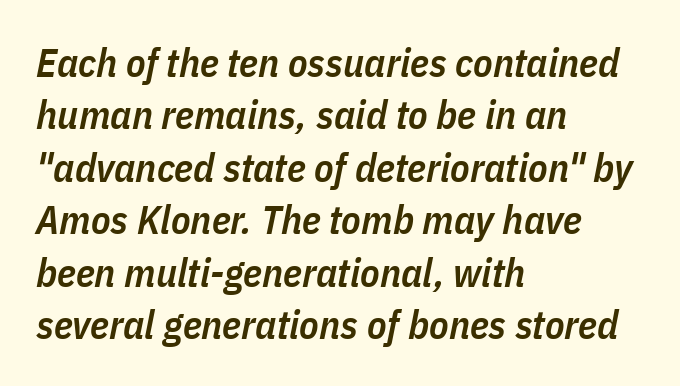
Decoration check: the copy has no underline. Italic? Definitely — the glyphs are oblique. The typesetter chose a ragged-right arrangement here. Tracking value appears to be zero — textbook default spacing. The face used here is proportionally spaced, like ordinary book or web type.
